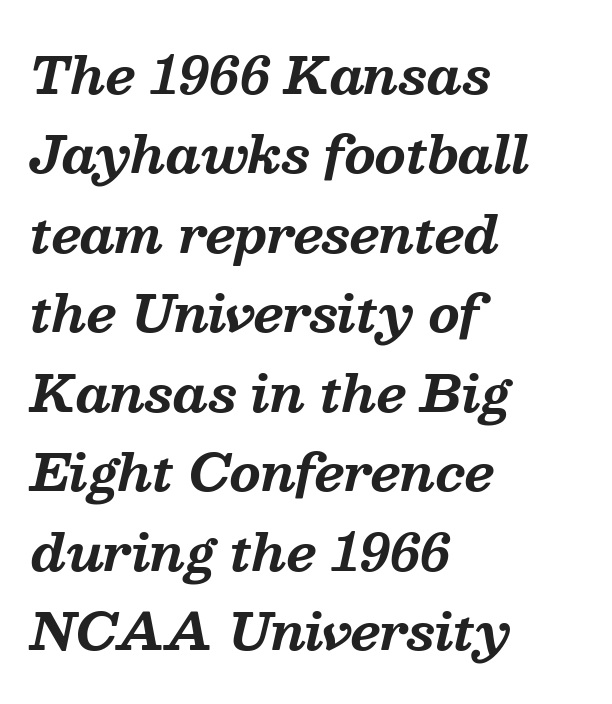
Q: Is the text bold? A: Yes.
Q: Is the text italic (slanted)? A: Yes, it leans right by about 13 degrees.
Q: Is the typeface a serif or a sans-serif typeface? A: Serif.
Q: Is the text underlined? A: No.
Q: How is the paragraph aligned? A: Left-aligned.
Q: Is the spacing between letters normal or unusually wide? A: Normal.
Q: Is the spacing between lines tight, normal or loose? A: Normal.
Q: Width (condensed, normal, or wide)? A: Normal.
Q: Stroke contrast? A: Medium.
Q: x-height? A: Medium.
Q: Monospaced? A: No.
